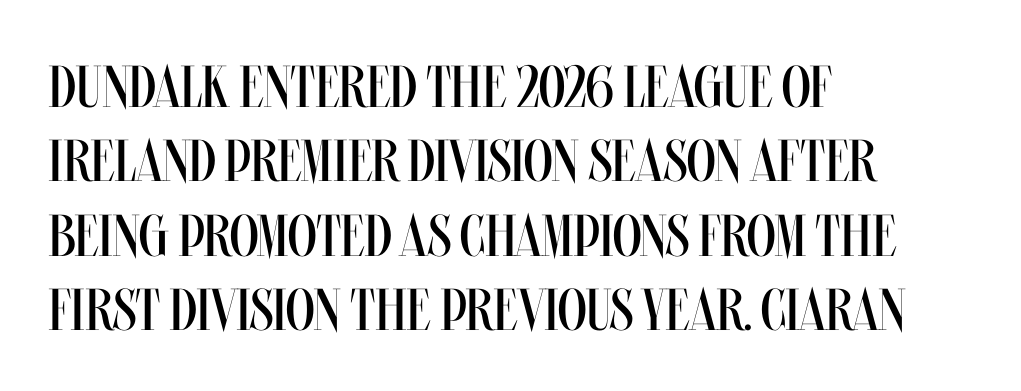
Only glyphs here, with clear space below each row. Every stem runs plumb, perpendicular to the baseline. The tracking reads as untouched default to a designer's eye. Is the stroke heavy? The answer is a plain regular-or-lighter.
